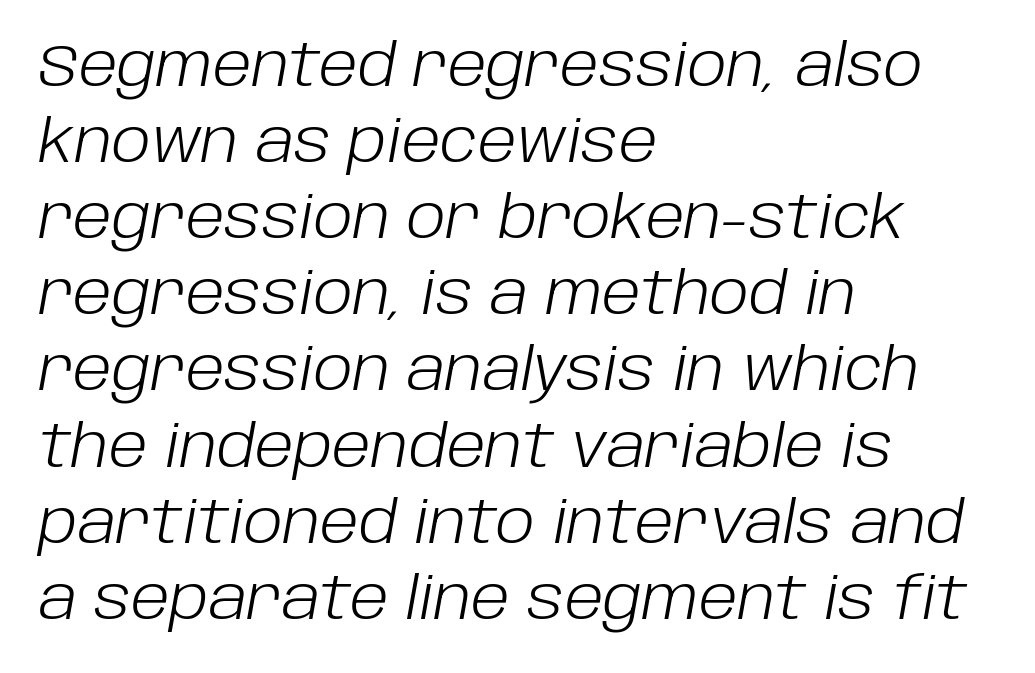
The image shows 59 px light type, italic (leaning right); set left-aligned, normal line spacing (1.29x), normal letter spacing, not underlined; low stroke contrast and a large x-height.
